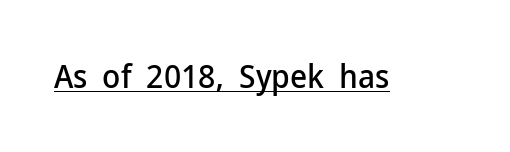
The image shows 33 px sans-serif type, upright; set normal letter spacing, underlined; low stroke contrast and a medium x-height.
